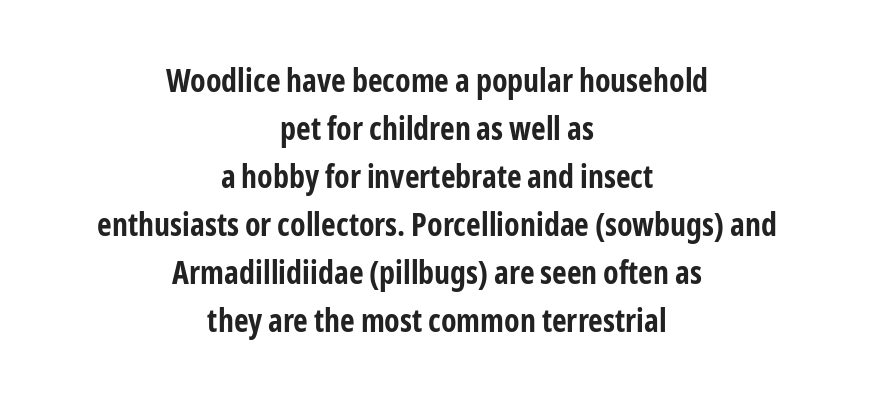
The paragraph has two soft edges and a firm central axis. Proportional: the letters do not fall into vertical columns. The characters display no serif detailing; their extremities are plain. The vertical gap from one line to the next is medium. Do the letters lean? They stand straight. The tracking reads as untouched default to a designer's eye.
